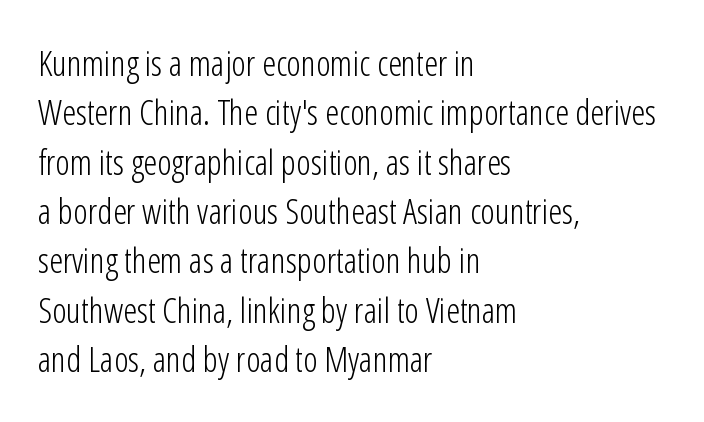
The compositor pushed each line to the left boundary. These lines are composed in type without serifs. Counters stay open thanks to moderate or lighter strokes. Looks like regular typesetting: each glyph gets only the width it needs.
